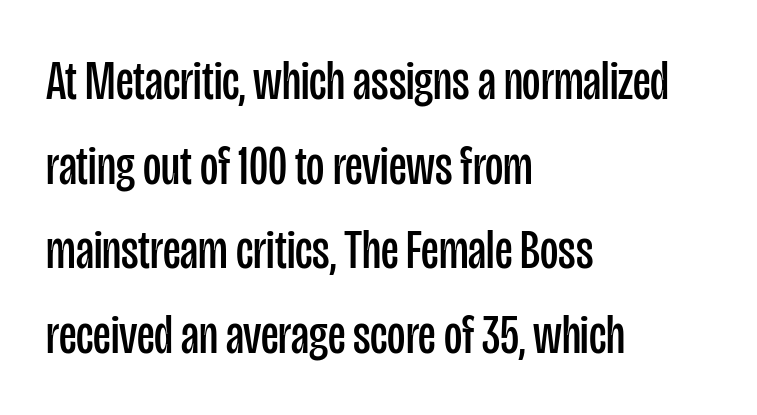
{"serif": "no", "italic": "no", "bold": "no", "weight": "regular", "width": "condensed", "stroke_contrast": "low", "x_height": "large", "monospaced": "no", "underline": "no", "align": "left", "line_spacing": "normal", "line_spacing_ratio": 1.51, "letter_spacing": "normal", "letter_spacing_em": 0.0, "glyph_px": 56}
